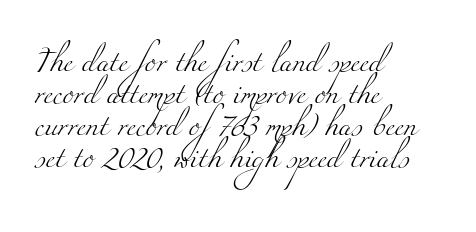
The image shows 21 px text type; set left-aligned, normal line spacing (1.53x), normal letter spacing, not underlined.
